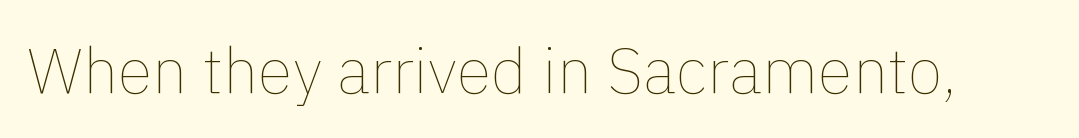
Note the varied advance widths — an 'i' is clearly narrower than an 'm'. Letters rest on an invisible, unmarked baseline. Designer's note — italics off, roman on. A light-to-regular cut is what we see here. No extra tracking has been applied to these lines.
